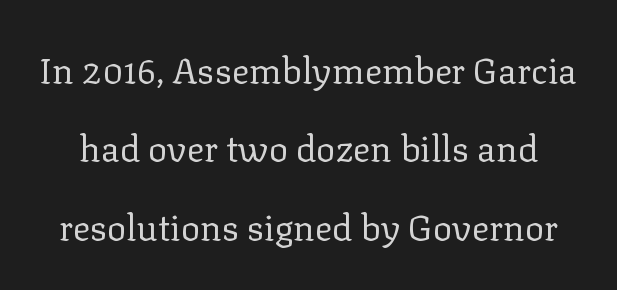
How would I describe the line gaps? Wide and relaxed. Has an underline been added? It has not. A quiet, ordinary-to-light weight characterises the typeface. Small tapered or slab feet sit at the stroke ends, so this counts as serif. You could call the tracking neutral — neither tight nor loose.
